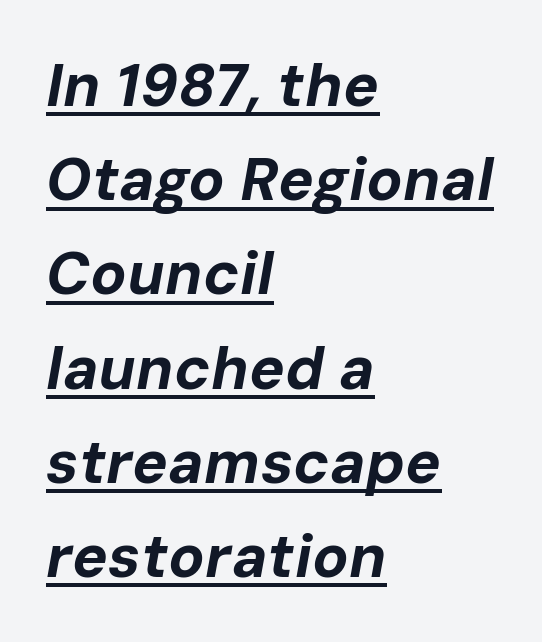
The image shows 60 px bold type, italic (leaning right); set left-aligned, normal line spacing (1.57x), normal letter spacing, underlined; low stroke contrast and a medium x-height.
